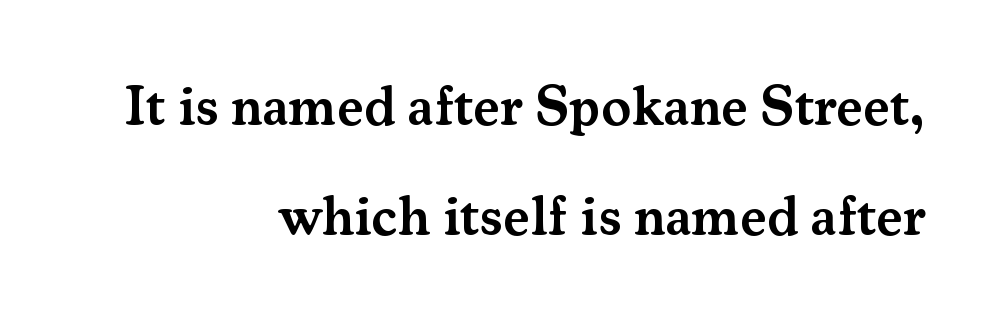
A student would call this right alignment; a typographer would say flush right, rag left. Proportional: the letters do not fall into vertical columns. The rendering shows small feet on the letterforms — a serif design. Each new line begins a long way beneath the previous one. This is the regular roman posture of the typeface.
